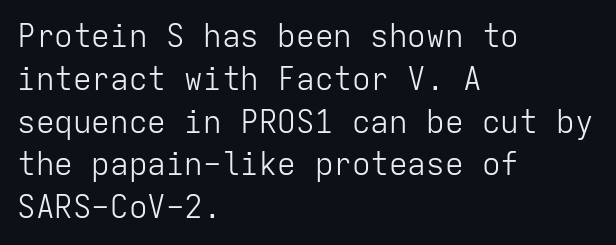
Summary of weight: not heavy and not bold. Notice how the stems are strictly vertical — no italics here. The space beneath each line is pristine and unruled. You could count columns in this text — the font is strictly monospaced. Typeset ragged right — the left edge is the straight one.
